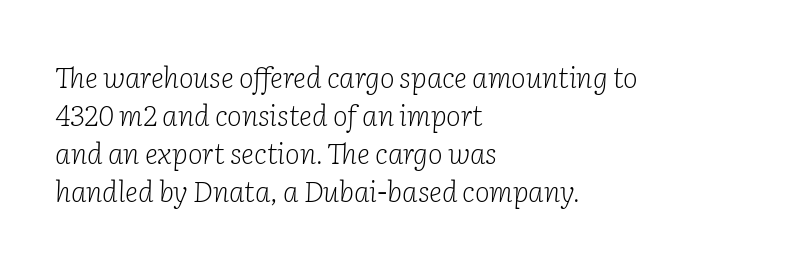
The image shows 28 px light serif type, italic (leaning right); set left-aligned, normal line spacing (1.36x), normal letter spacing, not underlined; low stroke contrast and a medium x-height.
